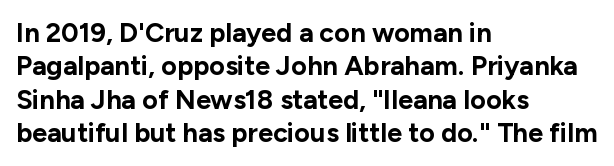
Q: Is the text bold? A: Yes.
Q: Is the text italic (slanted)? A: No, it is upright.
Q: Is the text underlined? A: No.
Q: How is the paragraph aligned? A: Left-aligned.
Q: Is the spacing between letters normal or unusually wide? A: Normal.
